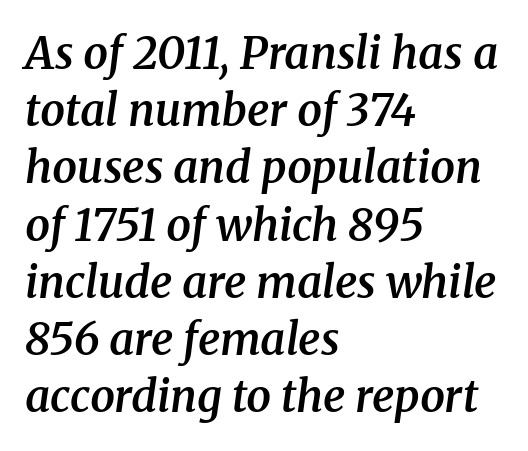
Q: Is the text bold? A: Semi-bold.
Q: Is the text italic (slanted)? A: Yes, it leans right by about 8 degrees.
Q: Is the typeface a serif or a sans-serif typeface? A: Serif.
Q: Is the text underlined? A: No.
Q: How is the paragraph aligned? A: Left-aligned.
Q: Is the spacing between letters normal or unusually wide? A: Normal.
Q: Is the spacing between lines tight, normal or loose? A: Normal.
Q: Width (condensed, normal, or wide)? A: Normal.
Q: Stroke contrast? A: Medium.
Q: x-height? A: Medium.
Q: Monospaced? A: No.
